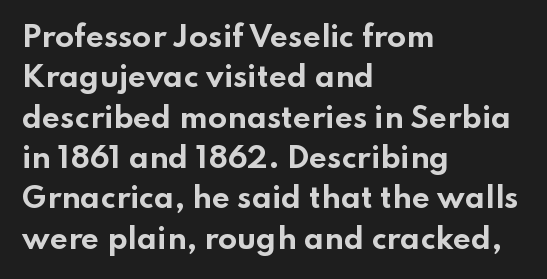
{"serif": "no", "italic": "no", "bold": "yes", "weight": "bold", "width": "wide", "stroke_contrast": "low", "x_height": "small", "monospaced": "no", "underline": "no", "align": "left", "line_spacing": "normal", "line_spacing_ratio": 1.44, "letter_spacing": "normal", "letter_spacing_em": 0.0, "glyph_px": 28}
